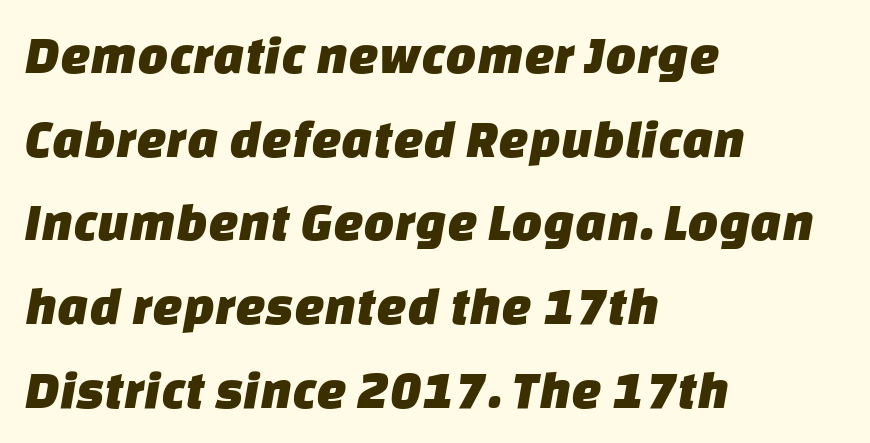
The image shows 54 px sans-serif type; set left-aligned, normal line spacing (1.55x), normal letter spacing, not underlined; low stroke contrast and a large x-height.
